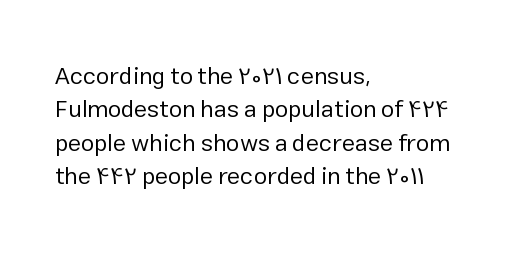
{"italic": "no", "bold": "no", "underline": "no", "align": "left", "line_spacing": "normal", "line_spacing_ratio": 1.39, "letter_spacing": "normal", "letter_spacing_em": 0.0, "glyph_px": 24}
